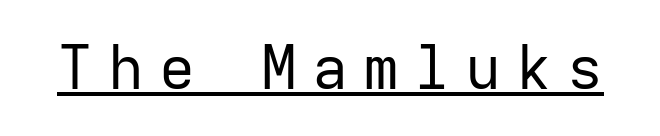
{"serif": "no", "italic": "no", "bold": "no", "weight": "regular", "width": "normal", "stroke_contrast": "low", "x_height": "medium", "monospaced": "yes", "underline": "yes", "letter_spacing": "wide", "letter_spacing_em": 0.25, "glyph_px": 60}
